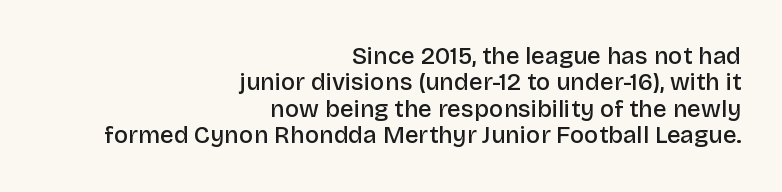
{"italic": "no", "bold": "semi", "underline": "no", "align": "right", "line_spacing": "tight", "line_spacing_ratio": 1.1, "letter_spacing": "normal", "letter_spacing_em": 0.0, "glyph_px": 24}
